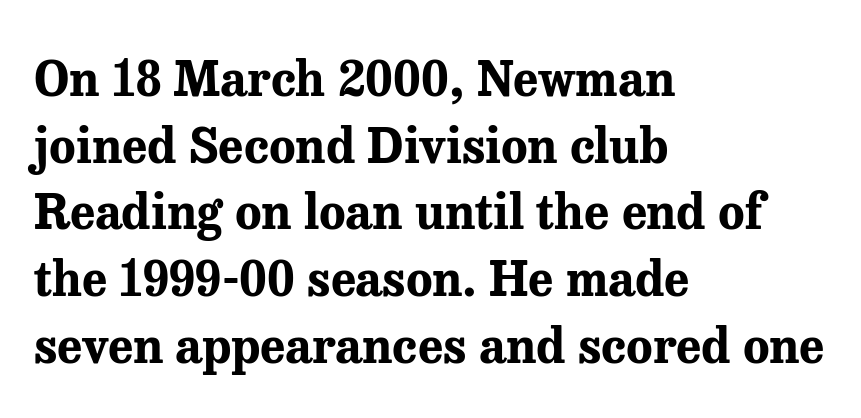
{"serif": "yes", "italic": "no", "bold": "yes", "weight": "bold", "width": "normal", "stroke_contrast": "medium", "x_height": "medium", "monospaced": "no", "underline": "no", "align": "left", "line_spacing": "normal", "line_spacing_ratio": 1.36, "letter_spacing": "normal", "letter_spacing_em": 0.0, "glyph_px": 49}
